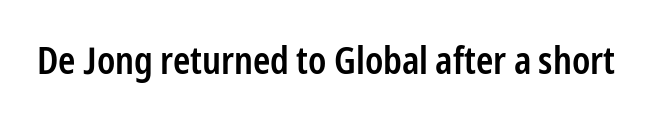
The image shows 37 px semibold, condensed sans-serif type, upright; set normal letter spacing, not underlined; low stroke contrast and a medium x-height.
